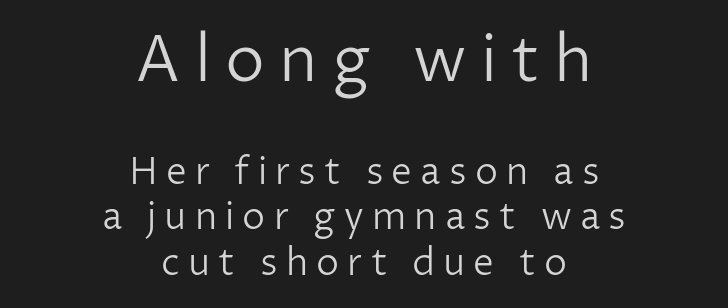
Q: Is the text bold? A: No.
Q: Is the text italic (slanted)? A: No, it is upright.
Q: Is the typeface a serif or a sans-serif typeface? A: Sans-serif.
Q: Is the text underlined? A: No.
Q: How is the paragraph aligned? A: Centered.
Q: Is the spacing between letters normal or unusually wide? A: Unusually wide.
Q: Which block of text is set in a larger size, the first (top) or the second (bottom)? A: The first (top) one.
Q: Width (condensed, normal, or wide)? A: Normal.
Q: Stroke contrast? A: Low.
Q: x-height? A: Medium.
Q: Monospaced? A: No.
